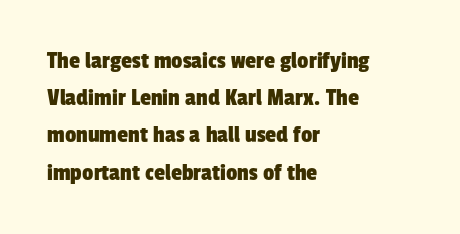
Q: Is the text underlined? A: No.
Q: How is the paragraph aligned? A: Left-aligned.
Q: Is the spacing between letters normal or unusually wide? A: Normal.
Q: Is the spacing between lines tight, normal or loose? A: Normal.
